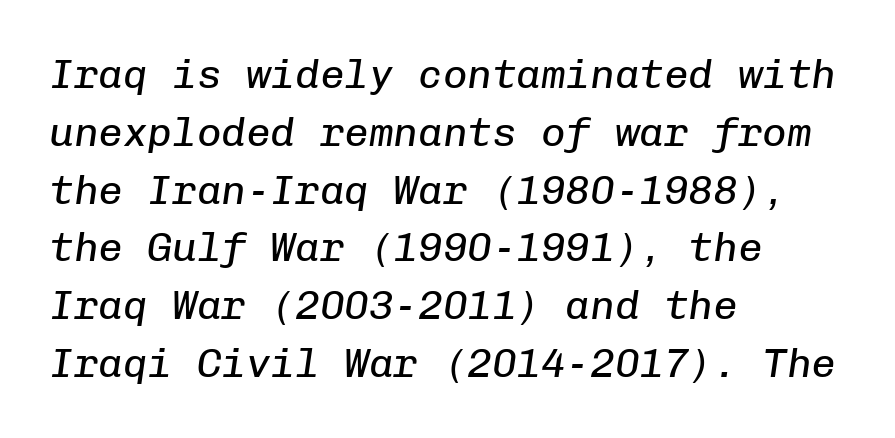
{"italic": "yes", "lean": "right", "slant_degrees": 8, "bold": "no", "weight": "regular", "width": "normal", "stroke_contrast": "low", "x_height": "medium", "monospaced": "yes", "underline": "no", "align": "left", "line_spacing": "normal", "line_spacing_ratio": 1.41, "letter_spacing": "normal", "letter_spacing_em": 0.0, "glyph_px": 41}
